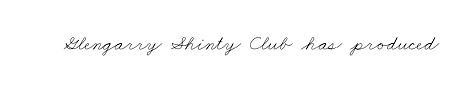
Q: Is the text bold? A: No.
Q: Is the text underlined? A: No.
Q: Is the spacing between letters normal or unusually wide? A: Normal.
